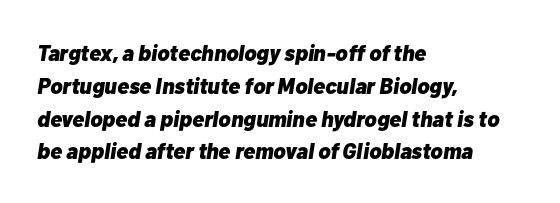
The image shows 22 px bold type, italic (leaning right); set left-aligned, normal line spacing (1.49x), normal letter spacing, not underlined.
